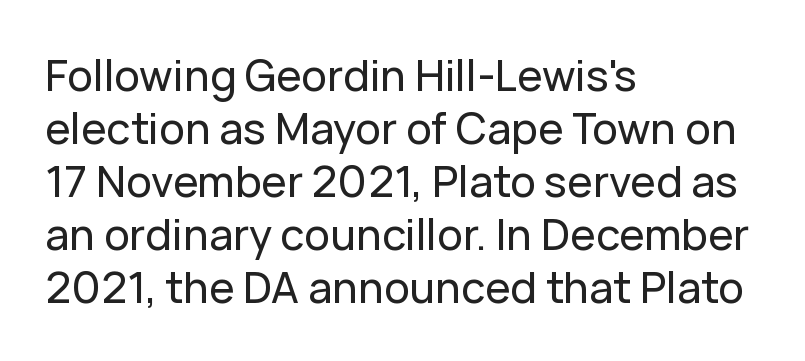
{"serif": "no", "italic": "no", "width": "normal", "stroke_contrast": "low", "x_height": "medium", "monospaced": "no", "underline": "no", "align": "left", "line_spacing_ratio": 1.23, "letter_spacing": "normal", "letter_spacing_em": 0.0, "glyph_px": 43}
